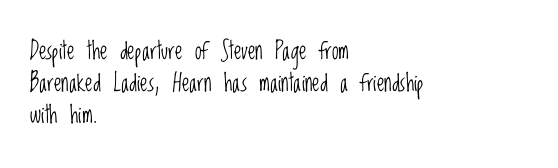
The strip under each line holds only bare page. You could call the tracking neutral — neither tight nor loose. Where is the straight margin? On the left. Upright lettering throughout. The weight tops out at a normal text grade.
